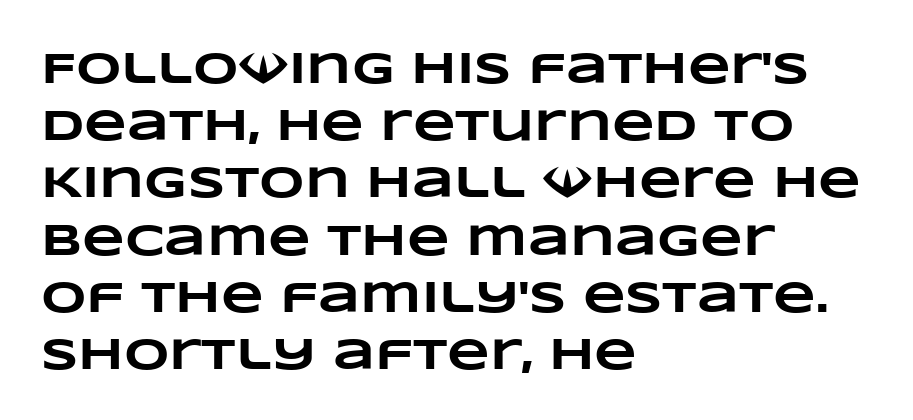
The tracking reads as untouched default to a designer's eye. Quick note: underline off. Horizontal bands of white between lines are of average thickness. The rag falls on the right side of this text block. Varying glyph widths throughout — classic text-font behaviour. The passage shown is emphatically bold.
